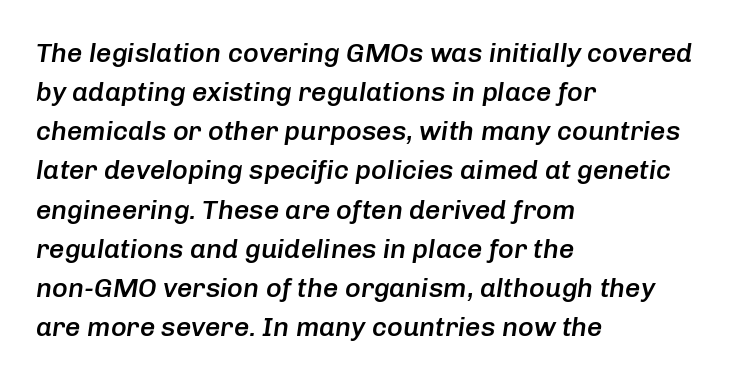
The image shows 27 px text type, italic (leaning right); set left-aligned, normal line spacing (1.45x), normal letter spacing, not underlined.
